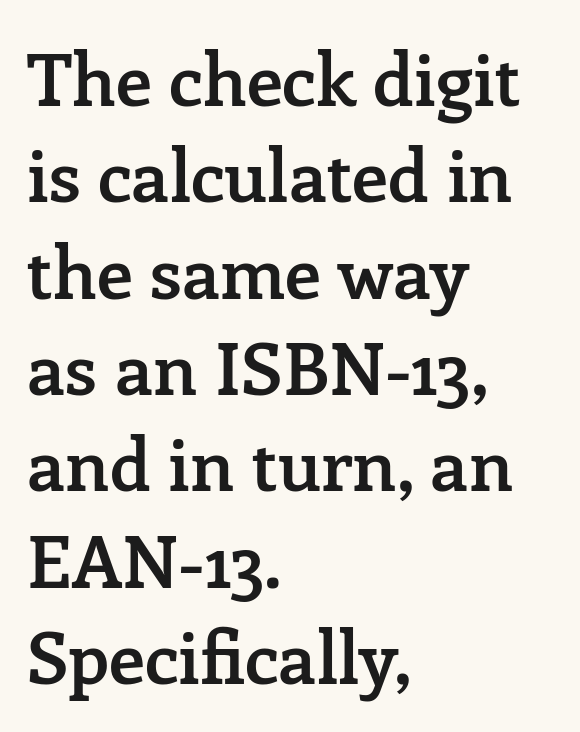
Only glyphs here, with clear space below each row. Is there any slant? The stems are plumb. The face used here is rendered with its standard letterfit. Caption: multi-line text, flush left, ragged right. Is the type bold? Partly — it's a semibold, heavier than regular but not fully bold.
